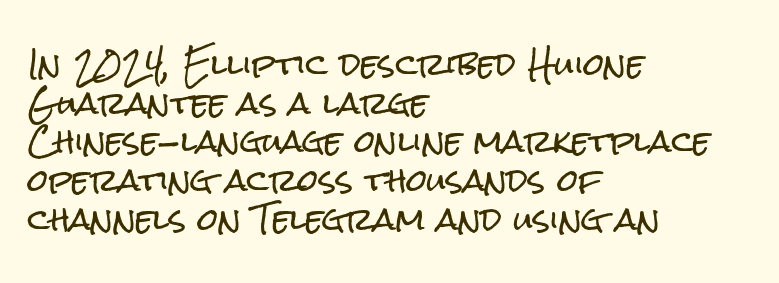
The lettering stays uniformly vertical, giving the passage a roman look. The string is rendered with underlining switched off. Looks like regular typesetting: each glyph gets only the width it needs. The leading is moderate, giving the passage an even texture.
